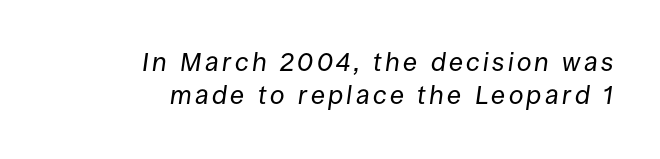
The image shows 26 px text type, italic (leaning right); set right-aligned, normal line spacing (1.27x), not underlined.
